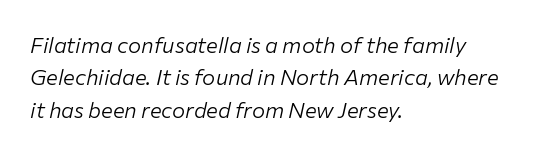
Caption: standard tracking, unaltered. Slant detected: the letters are inclined. Layout note: lines flush left. Has an underline been added? It has not. A quiet, ordinary-to-light weight characterises the typeface. Vertically, the passage feels balanced, rows spaced as you'd expect.
